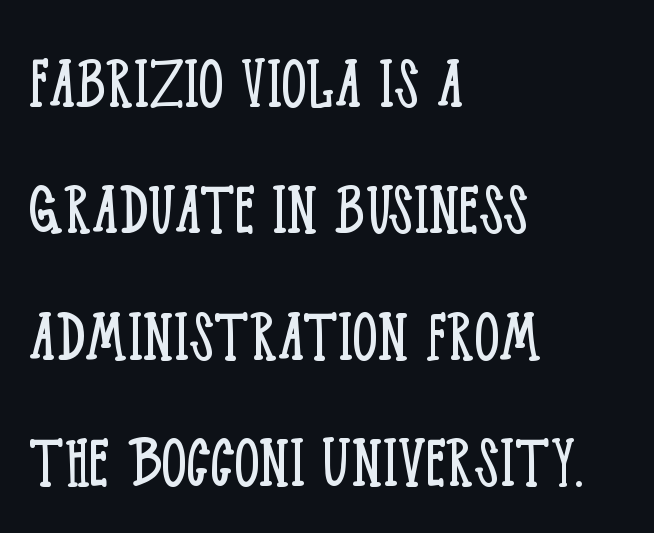
A bare baseline throughout the passage. Is this a sans? No — the strokes have serifs. The weight tops out at a normal text grade. In terms of leading, this rendering sits right in the middle. Tall strokes in this sample are plumb rather than angled.
